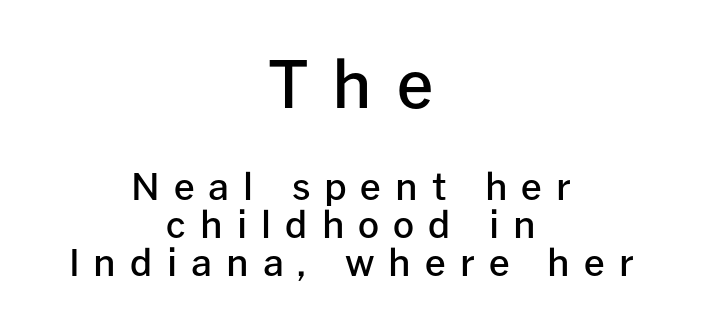
Q: Is the text bold? A: Semi-bold.
Q: Is the text italic (slanted)? A: No, it is upright.
Q: Is the typeface a serif or a sans-serif typeface? A: Sans-serif.
Q: Is the text underlined? A: No.
Q: How is the paragraph aligned? A: Centered.
Q: Is the spacing between letters normal or unusually wide? A: Unusually wide.
Q: Is the spacing between lines tight, normal or loose? A: Tight.
Q: Which block of text is set in a larger size, the first (top) or the second (bottom)? A: The first (top) one.
Q: Width (condensed, normal, or wide)? A: Normal.
Q: Stroke contrast? A: Low.
Q: x-height? A: Medium.
Q: Monospaced? A: No.
